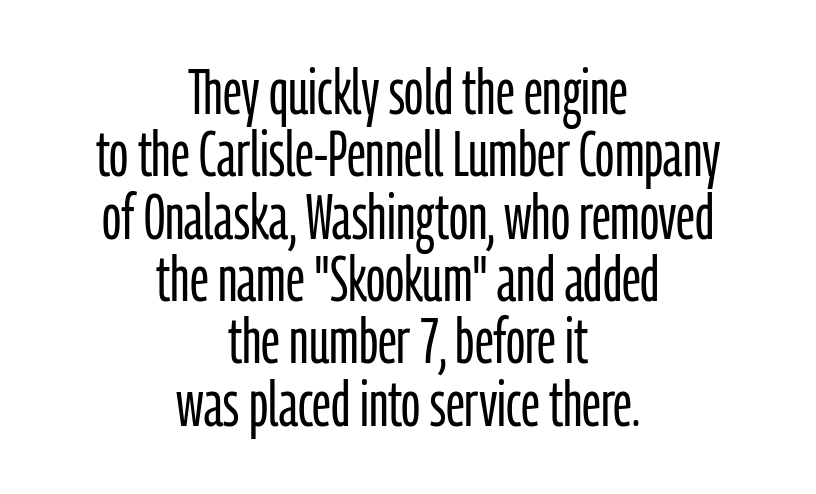
The image shows 63 px light, condensed sans-serif type, upright; set centered, tight line spacing (0.99x), normal letter spacing, not underlined; low stroke contrast and a medium x-height.
